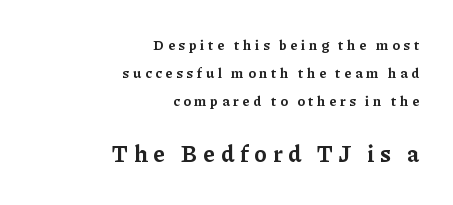
Q: Is the text bold? A: Yes.
Q: Is the text italic (slanted)? A: No, it is upright.
Q: Is the text underlined? A: No.
Q: How is the paragraph aligned? A: Right-aligned.
Q: Is the spacing between letters normal or unusually wide? A: Unusually wide.
Q: Is the spacing between lines tight, normal or loose? A: Loose.
Q: Which block of text is set in a larger size, the first (top) or the second (bottom)? A: The second (bottom) one.
